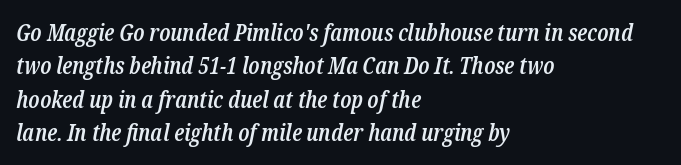
Q: Is the text bold? A: Semi-bold.
Q: Is the text italic (slanted)? A: Yes, it leans right by about 12 degrees.
Q: Is the text underlined? A: No.
Q: How is the paragraph aligned? A: Left-aligned.
Q: Is the spacing between letters normal or unusually wide? A: Normal.
Q: Is the spacing between lines tight, normal or loose? A: Normal.
